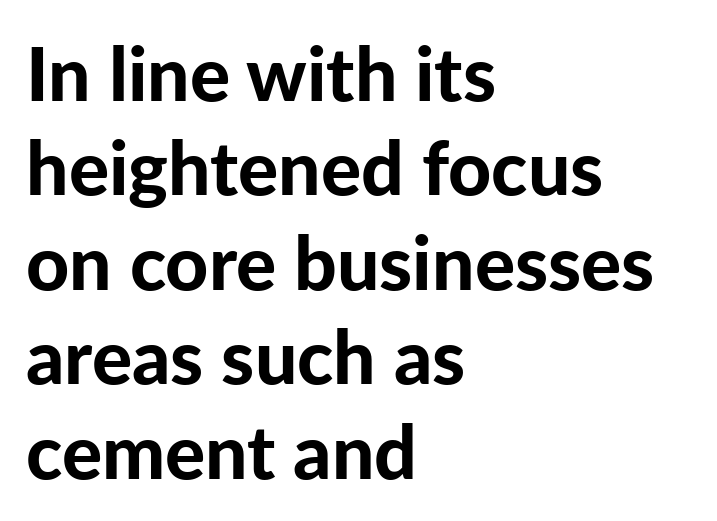
Q: Is the text bold? A: Yes.
Q: Is the text italic (slanted)? A: No, it is upright.
Q: Is the typeface a serif or a sans-serif typeface? A: Sans-serif.
Q: Is the text underlined? A: No.
Q: How is the paragraph aligned? A: Left-aligned.
Q: Is the spacing between letters normal or unusually wide? A: Normal.
Q: Is the spacing between lines tight, normal or loose? A: Normal.
Q: Width (condensed, normal, or wide)? A: Normal.
Q: Stroke contrast? A: Low.
Q: x-height? A: Medium.
Q: Monospaced? A: No.
